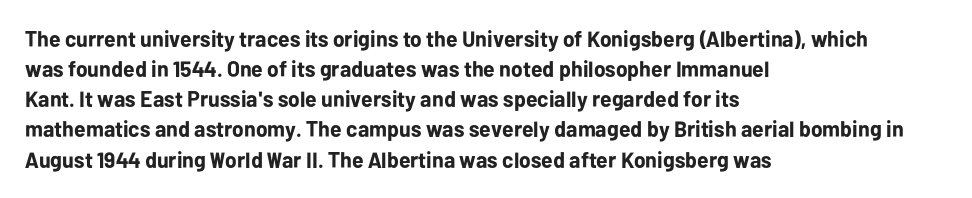
Q: Is the text bold? A: Yes.
Q: Is the text italic (slanted)? A: No, it is upright.
Q: Is the text underlined? A: No.
Q: How is the paragraph aligned? A: Left-aligned.
Q: Is the spacing between letters normal or unusually wide? A: Normal.
Q: Is the spacing between lines tight, normal or loose? A: Normal.
